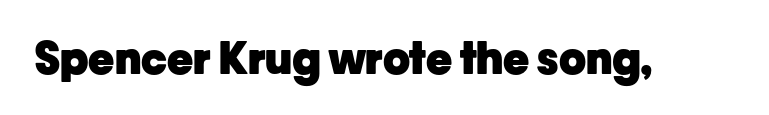
Q: Is the text bold? A: Yes.
Q: Is the text italic (slanted)? A: No, it is upright.
Q: Is the typeface a serif or a sans-serif typeface? A: Sans-serif.
Q: Is the text underlined? A: No.
Q: Is the spacing between letters normal or unusually wide? A: Normal.
Q: Width (condensed, normal, or wide)? A: Normal.
Q: Stroke contrast? A: Low.
Q: x-height? A: Medium.
Q: Monospaced? A: No.
